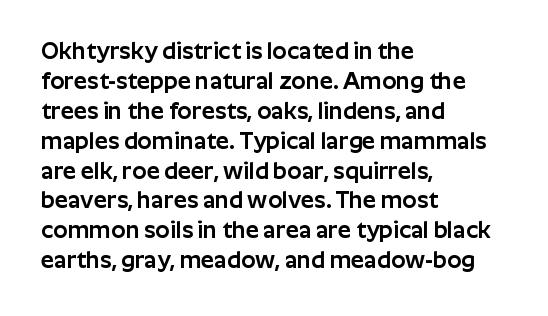
Q: Is the text italic (slanted)? A: No, it is upright.
Q: Is the text underlined? A: No.
Q: How is the paragraph aligned? A: Left-aligned.
Q: Is the spacing between letters normal or unusually wide? A: Normal.
Q: Is the spacing between lines tight, normal or loose? A: Normal.
